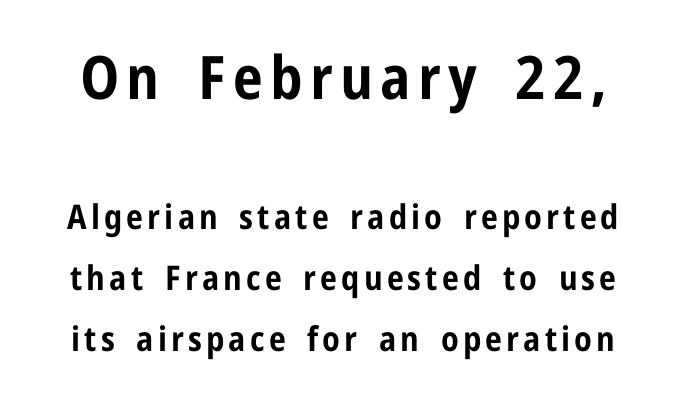
The words here are not underlined. This rendering employs a face without finishing strokes, i.e., a sans-serif. Here the designer chose a conventional face with non-uniform glyph widths. The block sitting higher on the canvas is the one with enlarged characters. Does the weight exceed regular? Yes, all the way to bold. Posture: straight, roman, zero tilt.
